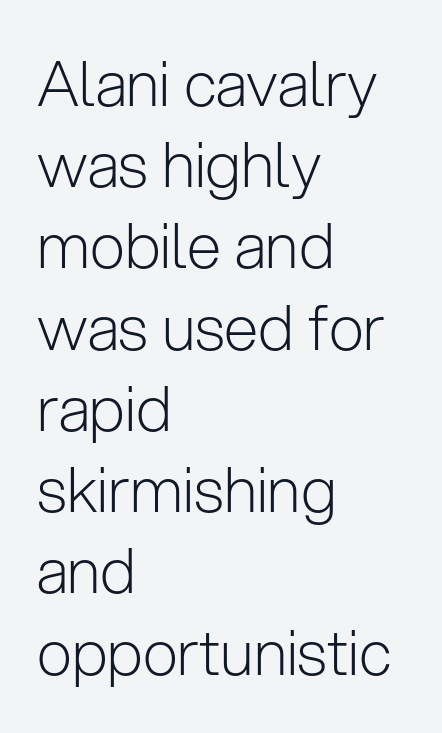
Q: Is the text bold? A: No.
Q: Is the text italic (slanted)? A: No, it is upright.
Q: Is the typeface a serif or a sans-serif typeface? A: Sans-serif.
Q: Is the text underlined? A: No.
Q: How is the paragraph aligned? A: Left-aligned.
Q: Is the spacing between letters normal or unusually wide? A: Normal.
Q: Is the spacing between lines tight, normal or loose? A: Normal.
Q: Width (condensed, normal, or wide)? A: Normal.
Q: Stroke contrast? A: Low.
Q: x-height? A: Medium.
Q: Monospaced? A: No.
